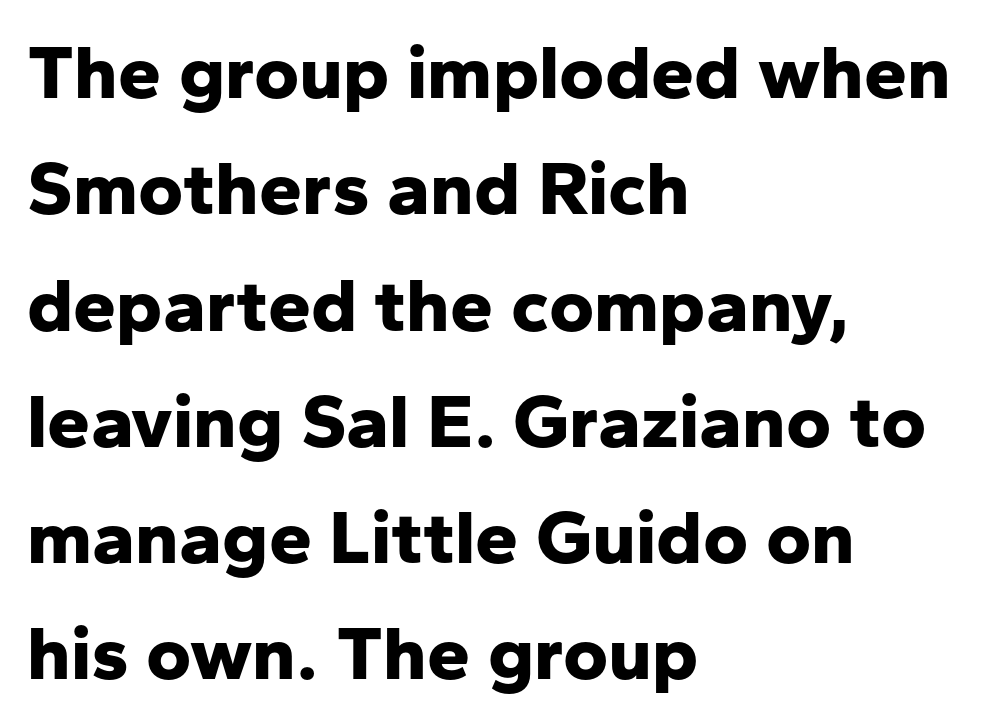
The image shows 77 px bold sans-serif type, upright; set left-aligned, normal line spacing (1.51x), normal letter spacing, not underlined; low stroke contrast and a medium x-height.
